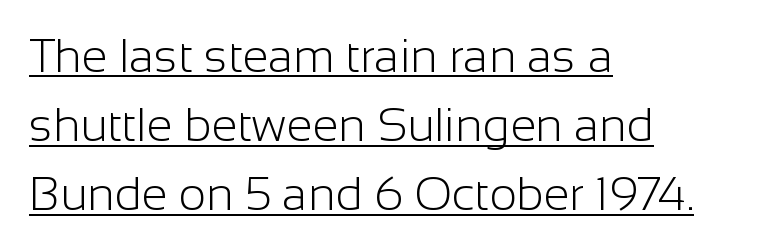
The image shows 47 px light sans-serif type, upright; set left-aligned, normal line spacing (1.47x), normal letter spacing, underlined; low stroke contrast and a medium x-height.
